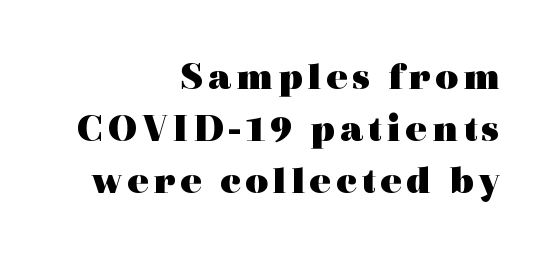
Q: Is the text bold? A: Yes.
Q: Is the text italic (slanted)? A: No, it is upright.
Q: Is the typeface a serif or a sans-serif typeface? A: Serif.
Q: Is the text underlined? A: No.
Q: How is the paragraph aligned? A: Right-aligned.
Q: Is the spacing between lines tight, normal or loose? A: Normal.
Q: Width (condensed, normal, or wide)? A: Wide.
Q: x-height? A: Medium.
Q: Monospaced? A: No.
